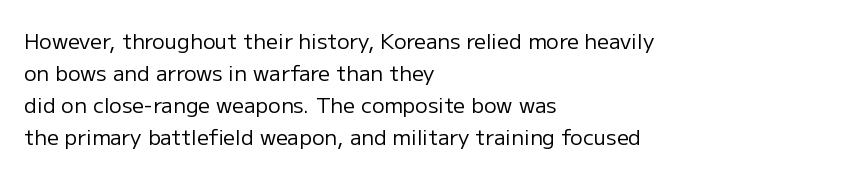
Q: Is the text bold? A: No.
Q: Is the text italic (slanted)? A: No, it is upright.
Q: Is the text underlined? A: No.
Q: How is the paragraph aligned? A: Left-aligned.
Q: Is the spacing between letters normal or unusually wide? A: Normal.
Q: Is the spacing between lines tight, normal or loose? A: Normal.
